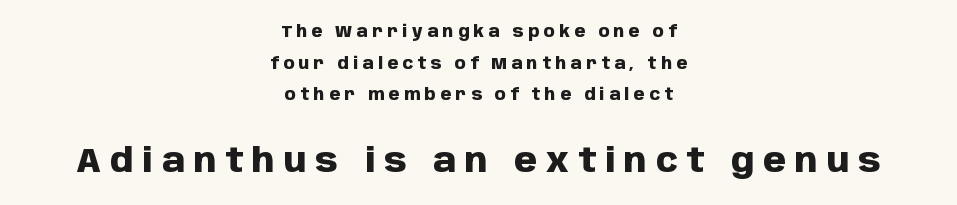
Glyph-to-glyph distance is far greater than everyday printed text. Typesetter's note: full bold, strokes at maximum text heaviness. No feet cap the strokes, marking this as sans-serif type. If you squint, the bottom block still reads clearly — it's the larger of the two. Glance below the letters and you will spot only blank space.
